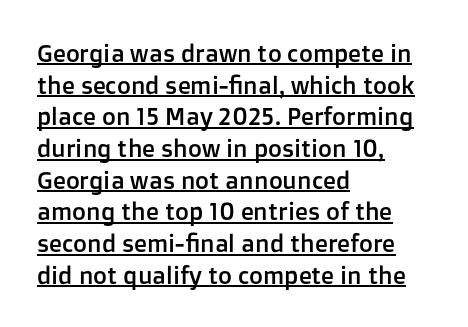
Italic: no, the glyphs are upright roman. Summary of vertical rhythm: regular, with standard interline spacing. Check the space under the baseline: a stroke is drawn there. Default kerning and tracking; the words read as compact shapes. In CSS terms this would be text-align: left.
